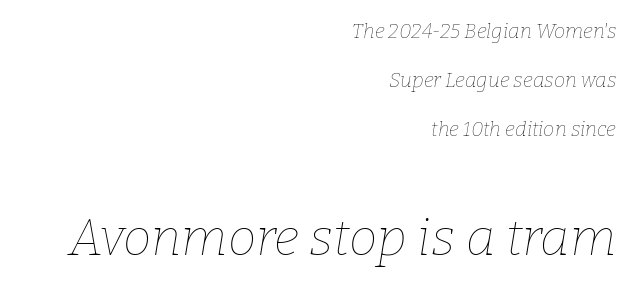
Decoration check: the copy has no underline. Baseline-to-baseline distance is far greater than the letter height. The setting favours the right margin, as signatures and pull-quotes sometimes do. Does extra space separate the letters? No, they use regular spacing. The following chunk of copy outweighs the initial chunk in type size.
